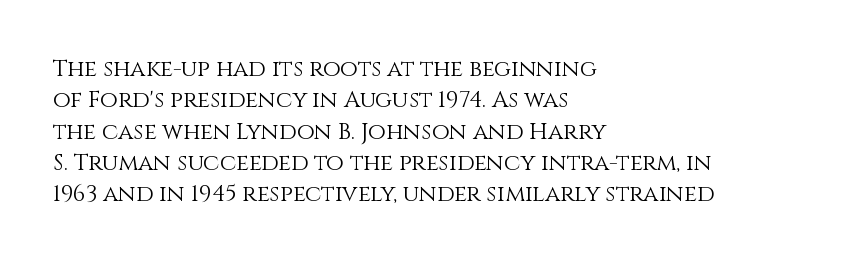
One glance says typical: line gaps are just what's usual. What stands out about the letter spacing? Nothing — it is the standard amount. This reads as an unemphasized weight, regular at the heaviest. The text block is weighted toward the left margin, trailing off unevenly rightward. Descender tails drop into unmarked territory. The specimen reads as upright at a glance.
